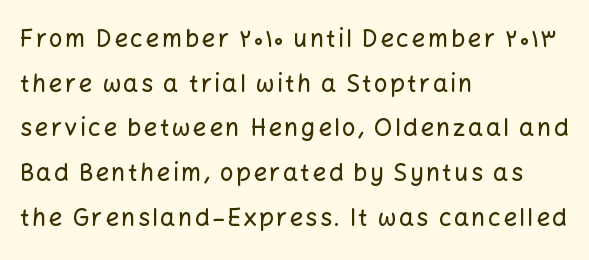
{"italic": "no", "underline": "no", "align": "left", "line_spacing_ratio": 1.86, "glyph_px": 24}
